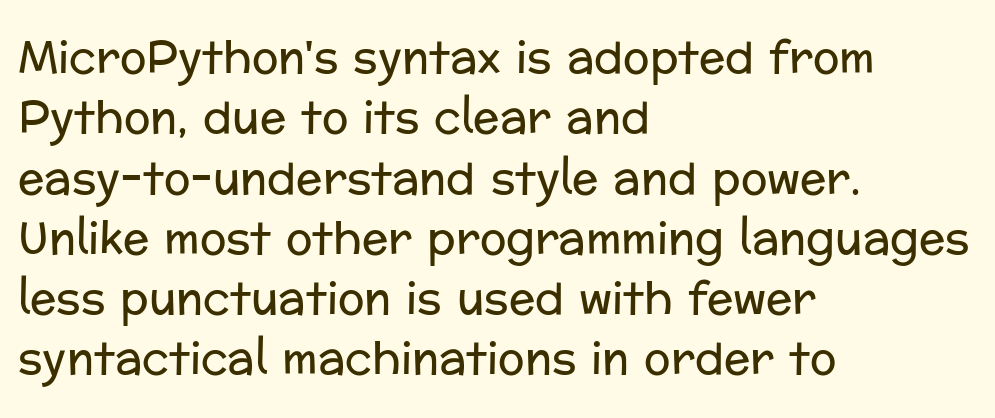
The foot of each line stays bare and open. Stem width sits at or under what a default text font uses. How would I describe the line gaps? Plain and ordinary. This sample uses a sans-serif face.
